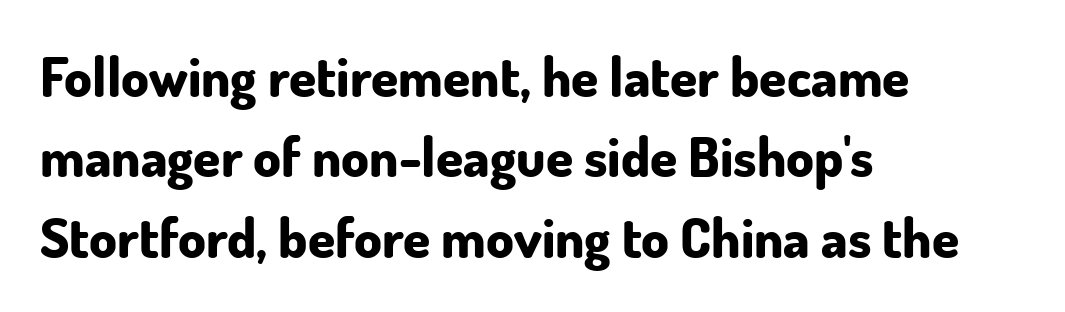
Varying glyph widths throughout — classic text-font behaviour. The type sits square on the baseline with zero lean. Every letter is thick-stroked: bold, no question. The letters carry no serifs — their stems end cleanly without finishing strokes.
